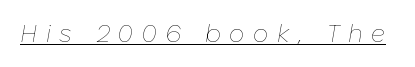
The rendering inserts visible extra space after every character. Compared with a typical body face, this is equally light or lighter still. You can see a thin bar hugging the bottom of the glyphs. Notice how the stems are inclined rather than vertical — that's the hallmark of italics.
